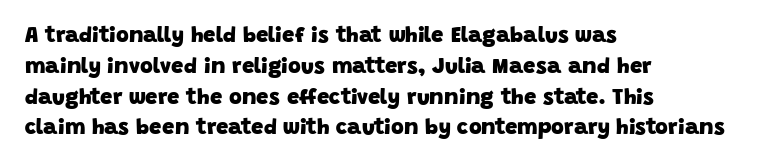
{"bold": "yes", "underline": "no", "align": "left", "line_spacing": "normal", "line_spacing_ratio": 1.4, "letter_spacing": "normal", "letter_spacing_em": 0.0, "glyph_px": 22}
